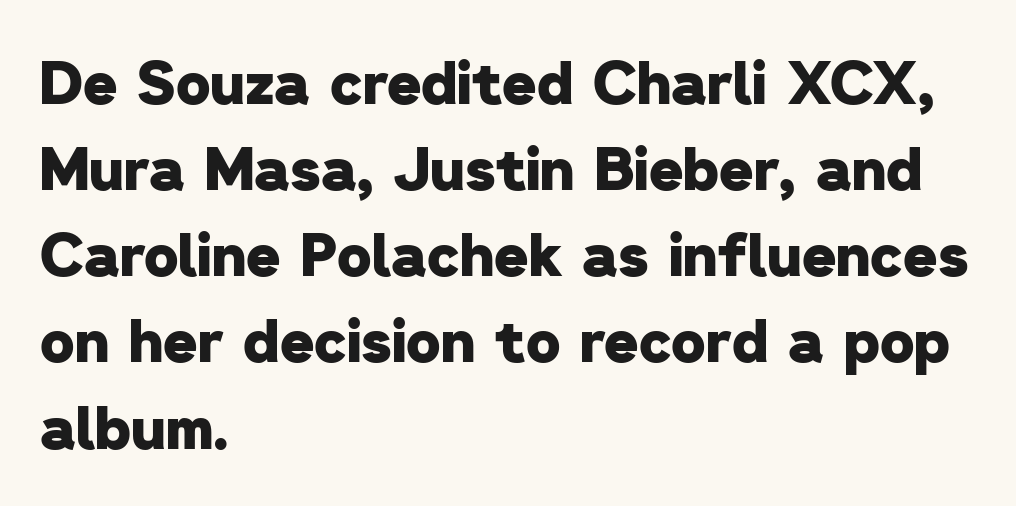
Q: Is the text bold? A: Yes.
Q: Is the typeface a serif or a sans-serif typeface? A: Sans-serif.
Q: Is the text underlined? A: No.
Q: How is the paragraph aligned? A: Left-aligned.
Q: Is the spacing between letters normal or unusually wide? A: Normal.
Q: Is the spacing between lines tight, normal or loose? A: Normal.
Q: Width (condensed, normal, or wide)? A: Normal.
Q: Stroke contrast? A: Low.
Q: x-height? A: Medium.
Q: Monospaced? A: No.
